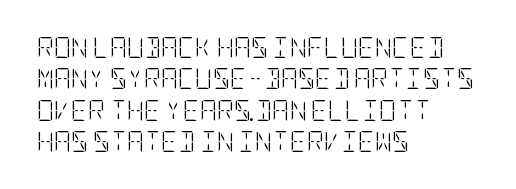
{"italic": "no", "bold": "no", "underline": "no", "align": "left", "line_spacing": "normal", "line_spacing_ratio": 1.49, "letter_spacing": "normal", "letter_spacing_em": 0.0, "glyph_px": 21}
